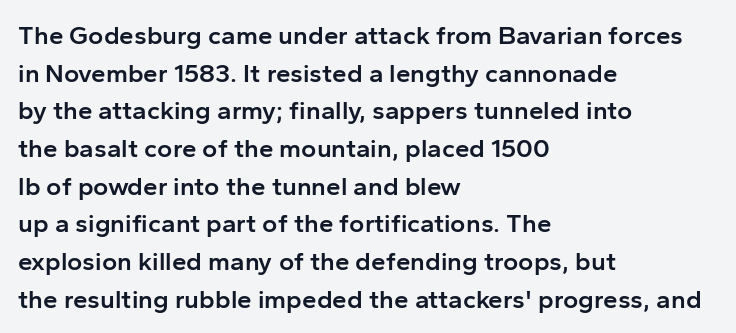
Reading down the column, the eye jumps a familiar distance to each next line. How are the letters spaced? Ordinarily, with no added tracking. The text block is weighted toward the left margin, trailing off unevenly rightward. The letters stand upright; this is a roman face.
